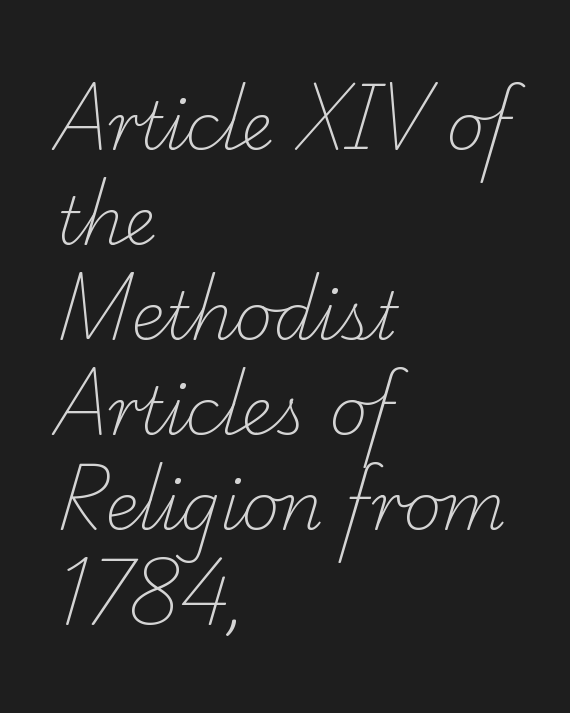
The image shows 66 px light serif type; set left-aligned, normal line spacing (1.44x), normal letter spacing, not underlined; low stroke contrast and a small x-height.
